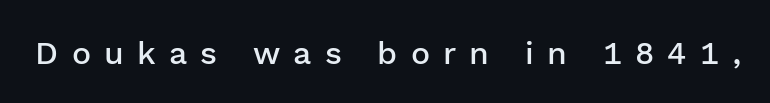
{"serif": "no", "italic": "no", "bold": "semi", "weight": "semibold", "width": "normal", "stroke_contrast": "low", "x_height": "medium", "monospaced": "no", "underline": "no", "letter_spacing": "wide", "letter_spacing_em": 0.41, "glyph_px": 32}
